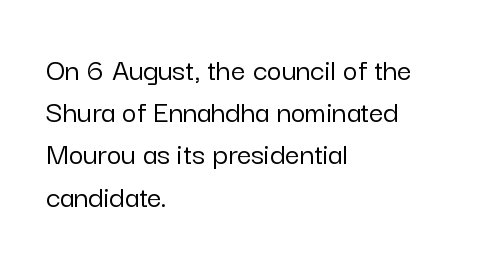
Q: Is the text italic (slanted)? A: No, it is upright.
Q: Is the typeface a serif or a sans-serif typeface? A: Sans-serif.
Q: Is the text underlined? A: No.
Q: How is the paragraph aligned? A: Left-aligned.
Q: Is the spacing between letters normal or unusually wide? A: Normal.
Q: Is the spacing between lines tight, normal or loose? A: Normal.
Q: Width (condensed, normal, or wide)? A: Normal.
Q: Stroke contrast? A: Low.
Q: x-height? A: Medium.
Q: Monospaced? A: No.
